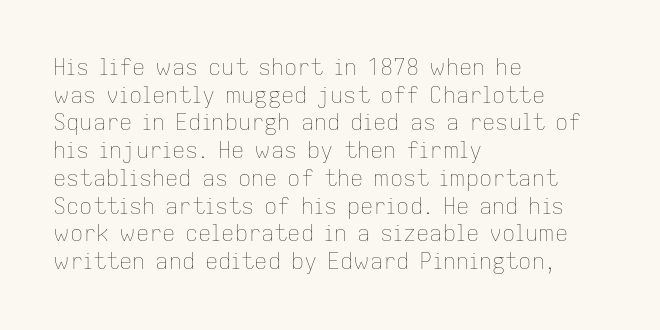
The typeface has the unassuming heft of standard copy or less. Vertical strokes here are truly vertical. A clean baseline with only descenders dipping below it. Default kerning and tracking; the words read as compact shapes.
